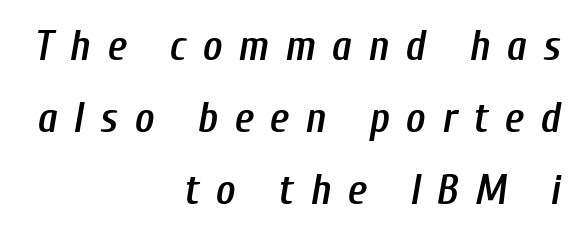
The image shows 42 px semibold, condensed type, italic (leaning right); set right-aligned, line spacing 1.72x, unusually wide letter spacing (+0.39 em), not underlined; low stroke contrast and a medium x-height.
